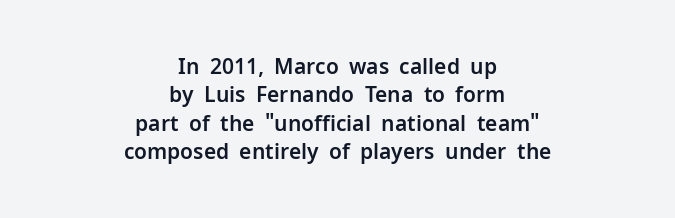
Designer's note — italics off, roman on. The line-height multiplier appears to be the usual default. Layout note: lines centered. Short note: letters normally spaced. Check the space under the baseline: it is left empty.
